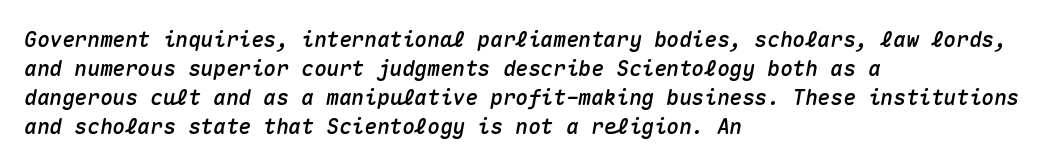
Q: Is the text italic (slanted)? A: Yes, it leans right by about 10 degrees.
Q: Is the text underlined? A: No.
Q: How is the paragraph aligned? A: Left-aligned.
Q: Is the spacing between letters normal or unusually wide? A: Normal.
Q: Is the spacing between lines tight, normal or loose? A: Normal.
